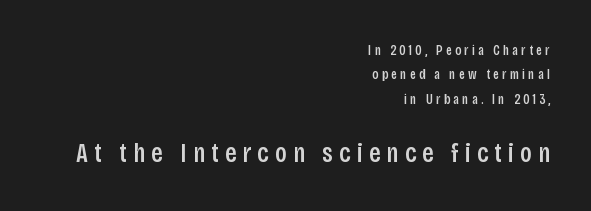
Does the bottom block carry the larger type? Yes, it does. The paragraph shown leans on its right margin. The type sits square on the baseline with zero lean. This is moderately heavy type, rendered in semibold.
